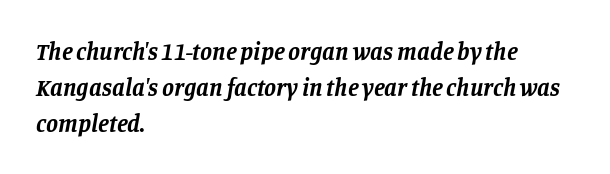
Q: Is the text bold? A: Yes.
Q: Is the text italic (slanted)? A: Yes, it leans right by about 11 degrees.
Q: Is the text underlined? A: No.
Q: How is the paragraph aligned? A: Left-aligned.
Q: Is the spacing between letters normal or unusually wide? A: Normal.
Q: Is the spacing between lines tight, normal or loose? A: Normal.
